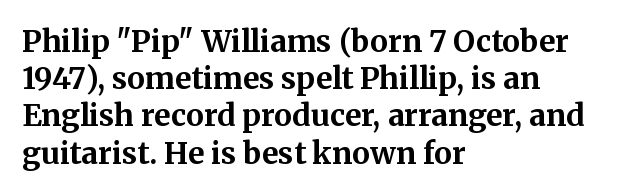
The image shows 30 px bold serif type, upright; set left-aligned, line spacing 1.24x, normal letter spacing, not underlined; medium stroke contrast and a medium x-height.
